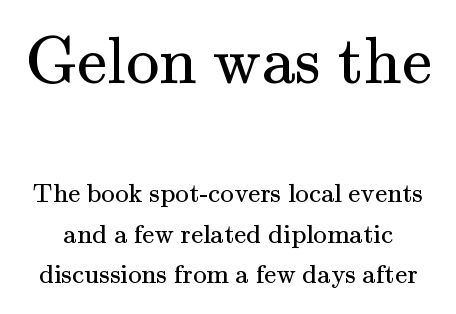
The image shows 67 px regular-weight serif type, upright; set normal line spacing (1.51x), normal letter spacing, not underlined; the first (top) block is 2.48x larger; medium stroke contrast and a small x-height.
